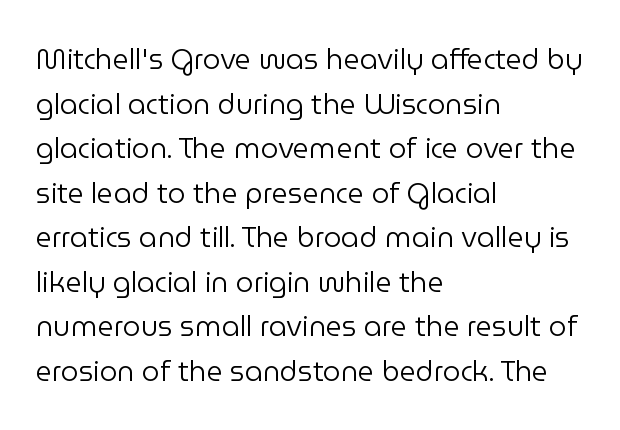
The image shows 28 px regular-weight sans-serif type, upright; set left-aligned, normal line spacing (1.59x), normal letter spacing, not underlined; low stroke contrast and a medium x-height.
